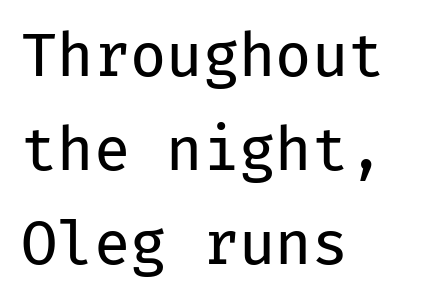
The passage shown is typeset with a sans-serif family. Baseline-to-baseline distance is the conventional proportion of letter height. Weight class: somewhere from thin through regular. A student would call this left alignment; a typographer would say flush left, rag right.
